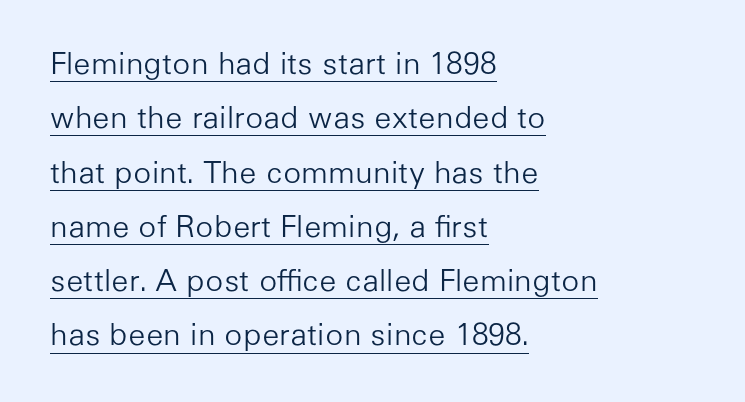
Q: Is the text bold? A: No.
Q: Is the text italic (slanted)? A: No, it is upright.
Q: Is the typeface a serif or a sans-serif typeface? A: Sans-serif.
Q: Is the text underlined? A: Yes.
Q: How is the paragraph aligned? A: Left-aligned.
Q: Is the spacing between letters normal or unusually wide? A: Normal.
Q: Width (condensed, normal, or wide)? A: Normal.
Q: Stroke contrast? A: Low.
Q: x-height? A: Medium.
Q: Monospaced? A: No.
